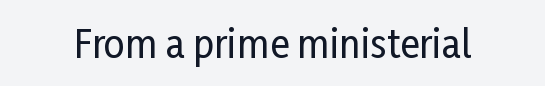
Q: Is the text italic (slanted)? A: No, it is upright.
Q: Is the typeface a serif or a sans-serif typeface? A: Sans-serif.
Q: Is the text underlined? A: No.
Q: Is the spacing between letters normal or unusually wide? A: Normal.
Q: Width (condensed, normal, or wide)? A: Condensed.
Q: Stroke contrast? A: Low.
Q: x-height? A: Medium.
Q: Monospaced? A: No.
